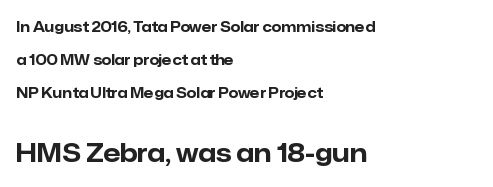
{"italic": "no", "bold": "yes", "underline": "no", "align": "left", "line_spacing": "loose", "line_spacing_ratio": 2.34, "letter_spacing": "normal", "letter_spacing_em": 0.0, "larger_block": "second", "size_ratio": 1.79, "glyph_px": 25}
